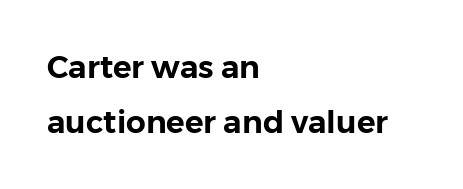
The image shows 31 px sans-serif type, upright; set left-aligned, line spacing 1.79x, normal letter spacing, not underlined; low stroke contrast and a medium x-height.
